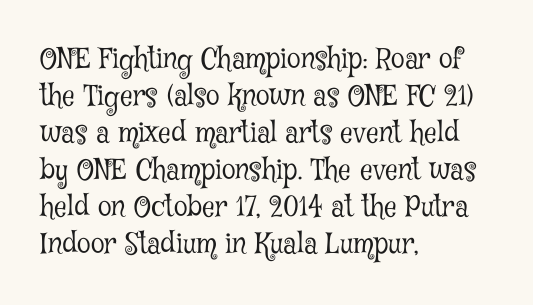
The cut favours lightness, reaching ordinary text weight at its darkest. Underlining? Definitely not there. This is serif lettering, the kind often seen in printed books. The paragraph shown leans on its left margin. The horizontal fit of the characters is conventional and even. Does the lettering tilt? It doesn't — this is upright.
